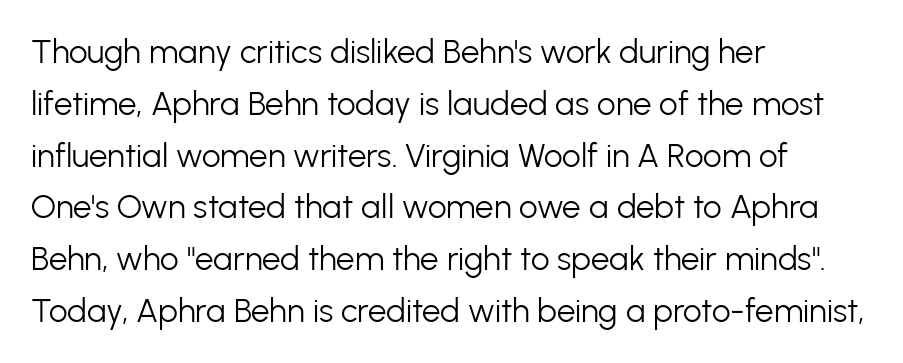
{"serif": "no", "italic": "no", "bold": "no", "weight": "light", "width": "normal", "stroke_contrast": "low", "x_height": "medium", "monospaced": "no", "underline": "no", "align": "left", "line_spacing": "normal", "line_spacing_ratio": 1.57, "letter_spacing": "normal", "letter_spacing_em": 0.0, "glyph_px": 33}
